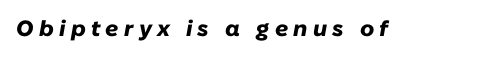
How are the letters spaced? Widely, with obvious added tracking. On the weight axis this lands at bold, roughly 700. The area under the type is left untouched. The typography opts for an oblique posture over an upright one.
